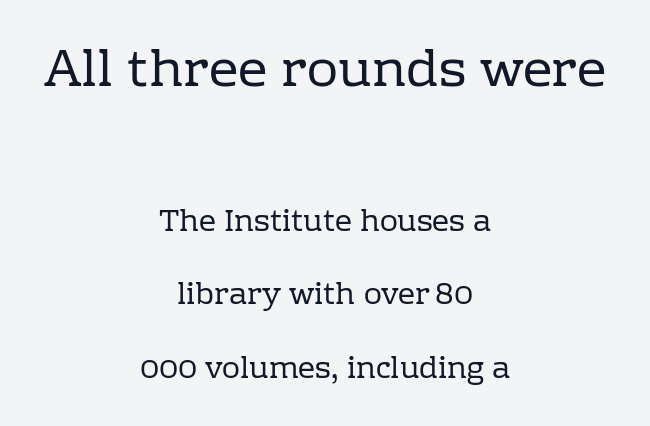
Q: Is the text bold? A: No.
Q: Is the text italic (slanted)? A: No, it is upright.
Q: Is the typeface a serif or a sans-serif typeface? A: Serif.
Q: Is the text underlined? A: No.
Q: How is the paragraph aligned? A: Centered.
Q: Is the spacing between letters normal or unusually wide? A: Normal.
Q: Is the spacing between lines tight, normal or loose? A: Loose.
Q: Which block of text is set in a larger size, the first (top) or the second (bottom)? A: The first (top) one.
Q: Width (condensed, normal, or wide)? A: Normal.
Q: Stroke contrast? A: Low.
Q: x-height? A: Medium.
Q: Monospaced? A: No.
